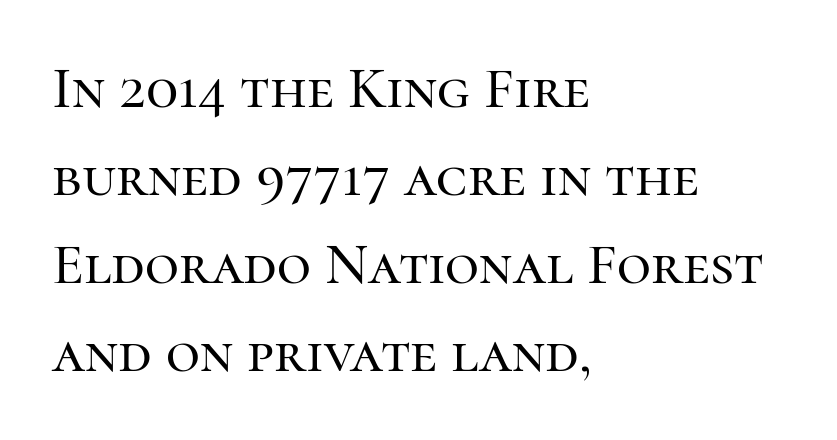
The image shows 59 px serif type, upright; set left-aligned, normal line spacing (1.49x), normal letter spacing, not underlined; high stroke contrast and a medium x-height.
